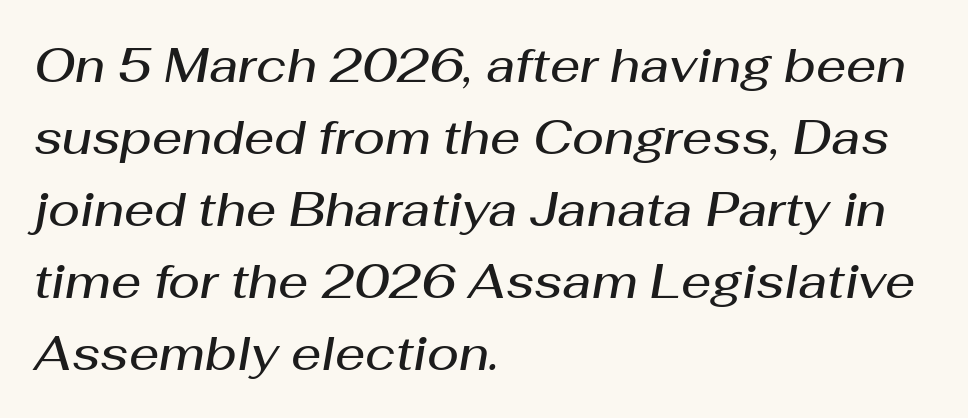
Q: Is the text bold? A: Semi-bold.
Q: Is the text italic (slanted)? A: Yes, it leans right by about 10 degrees.
Q: Is the text underlined? A: No.
Q: How is the paragraph aligned? A: Left-aligned.
Q: Is the spacing between letters normal or unusually wide? A: Normal.
Q: Is the spacing between lines tight, normal or loose? A: Normal.
Q: Width (condensed, normal, or wide)? A: Normal.
Q: Stroke contrast? A: Medium.
Q: x-height? A: Medium.
Q: Monospaced? A: No.
